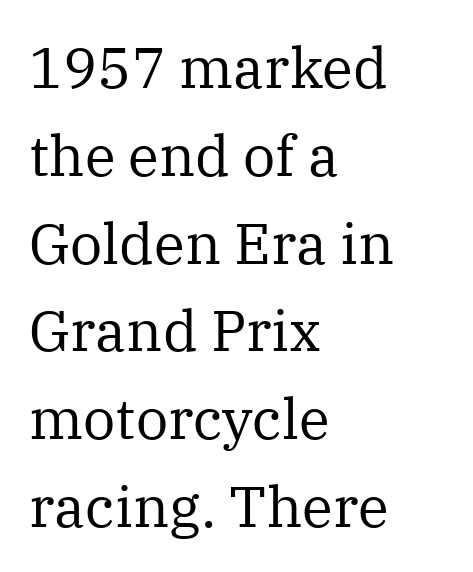
{"serif": "yes", "italic": "no", "bold": "no", "weight": "regular", "width": "normal", "stroke_contrast": "medium", "x_height": "medium", "monospaced": "no", "underline": "no", "align": "left", "line_spacing": "normal", "line_spacing_ratio": 1.54, "letter_spacing": "normal", "letter_spacing_em": 0.0, "glyph_px": 57}
